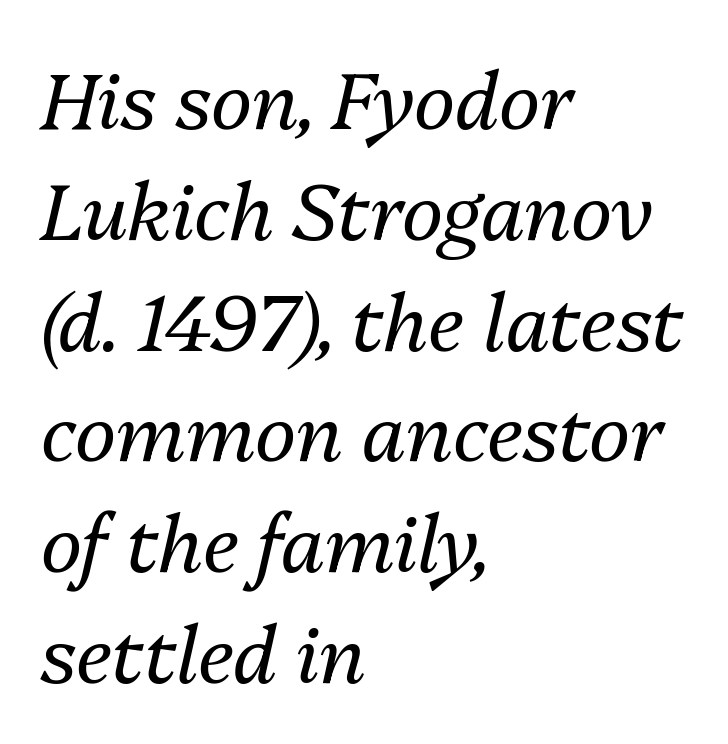
The image shows 78 px regular-weight type, italic (leaning right); set left-aligned, normal line spacing (1.42x), normal letter spacing, not underlined; medium stroke contrast and a medium x-height.
